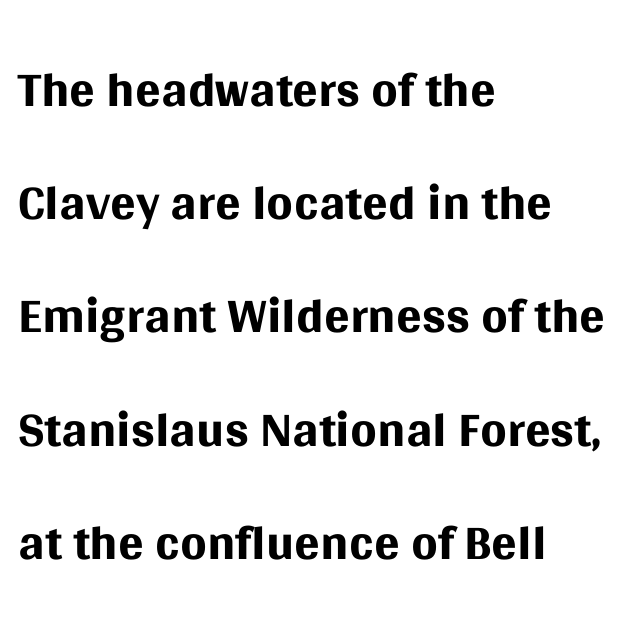
Left-aligned paragraph, ragged on the right. This is sans-serif lettering, the kind often seen on screens and signage. Students, note that the glyphs here touch the page at normal intervals. The face used here is proportionally spaced, like ordinary book or web type. Every stem runs plumb, perpendicular to the baseline.
